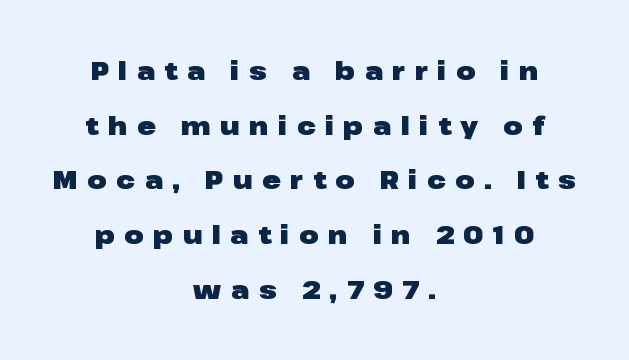
Q: Is the text bold? A: Yes.
Q: Is the text italic (slanted)? A: No, it is upright.
Q: Is the text underlined? A: No.
Q: How is the paragraph aligned? A: Centered.
Q: Is the spacing between letters normal or unusually wide? A: Unusually wide.
Q: Is the spacing between lines tight, normal or loose? A: Loose.
